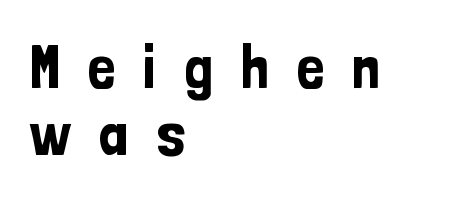
The image shows 62 px condensed sans-serif type, upright; set left-aligned, tight line spacing (1.08x), unusually wide letter spacing (+0.45 em), not underlined; low stroke contrast and a medium x-height.
